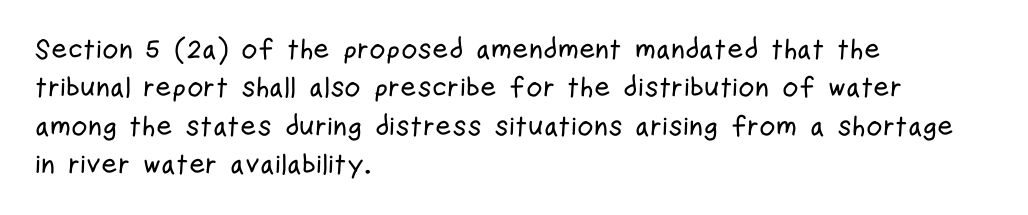
Q: Is the text italic (slanted)? A: No, it is upright.
Q: Is the typeface a serif or a sans-serif typeface? A: Sans-serif.
Q: Is the text underlined? A: No.
Q: How is the paragraph aligned? A: Left-aligned.
Q: Is the spacing between letters normal or unusually wide? A: Normal.
Q: Is the spacing between lines tight, normal or loose? A: Normal.
Q: Width (condensed, normal, or wide)? A: Condensed.
Q: Stroke contrast? A: Low.
Q: x-height? A: Medium.
Q: Monospaced? A: No.
